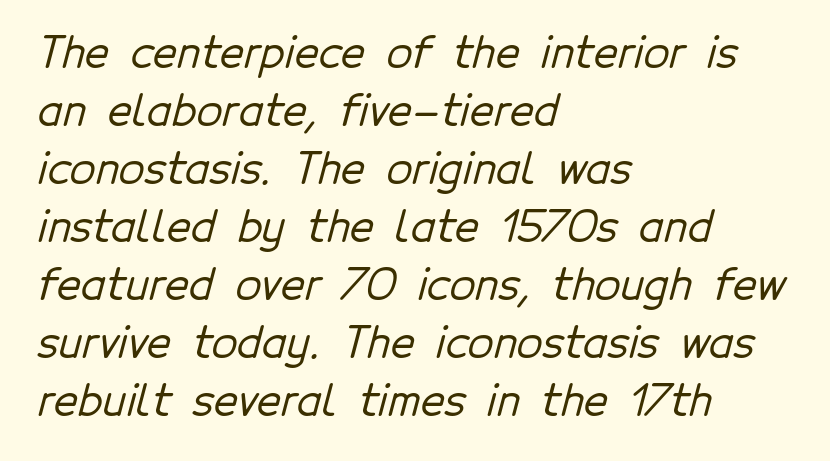
{"serif": "no", "width": "normal", "stroke_contrast": "low", "x_height": "medium", "monospaced": "no", "underline": "no", "align": "left", "line_spacing": "normal", "line_spacing_ratio": 1.38, "letter_spacing": "normal", "letter_spacing_em": 0.0, "glyph_px": 42}
